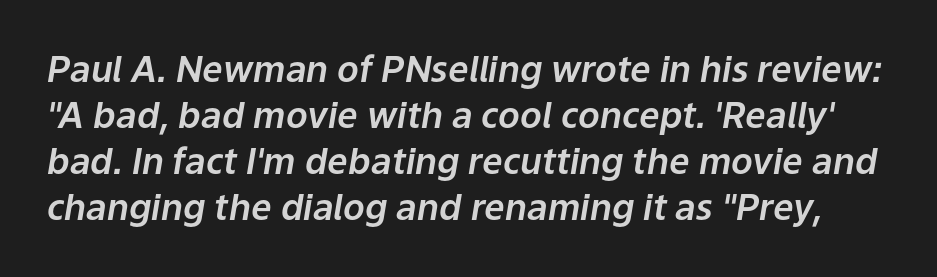
Q: Is the text italic (slanted)? A: Yes, it leans right by about 9 degrees.
Q: Is the text underlined? A: No.
Q: Is the spacing between letters normal or unusually wide? A: Normal.
Q: Is the spacing between lines tight, normal or loose? A: Normal.
Q: Width (condensed, normal, or wide)? A: Normal.
Q: Stroke contrast? A: Low.
Q: x-height? A: Medium.
Q: Monospaced? A: No.
